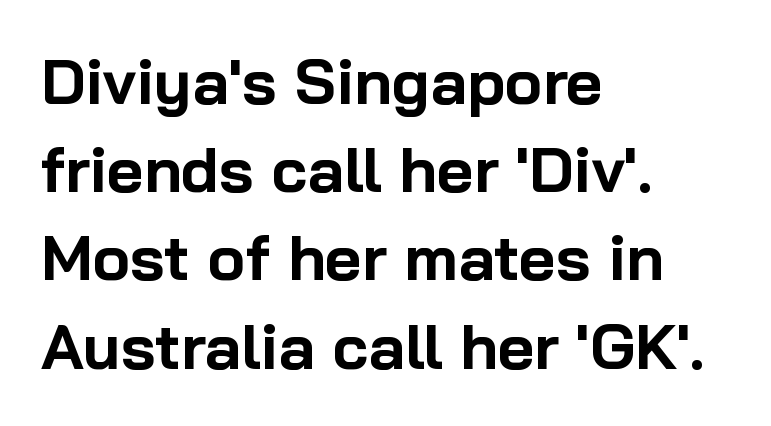
Ordinary non-slanted type is in use. Successive baselines arrive at the customary interval. This sample uses plain, unmodified letter spacing. Weight check: bold — yes, fully. This sample has the flowing, uneven cadence of proportional lettering.
